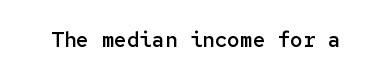
{"italic": "no", "bold": "semi", "underline": "no", "letter_spacing": "normal", "letter_spacing_em": 0.0, "glyph_px": 21}
